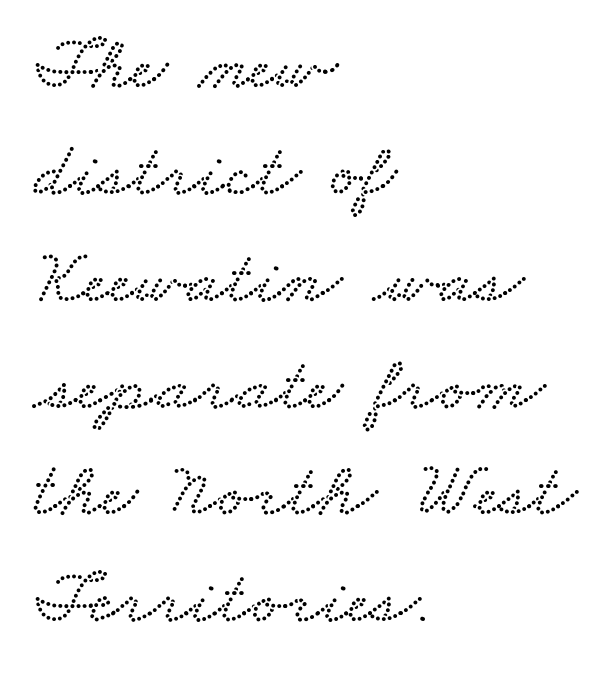
The image shows 78 px wide type; set left-aligned, normal line spacing (1.37x), normal letter spacing, not underlined; low stroke contrast and a small x-height.
